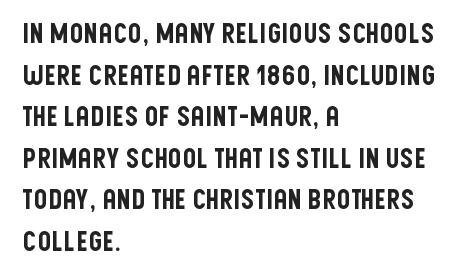
{"italic": "no", "underline": "no", "align": "left", "line_spacing": "normal", "line_spacing_ratio": 1.54, "letter_spacing": "normal", "letter_spacing_em": 0.0, "glyph_px": 27}
